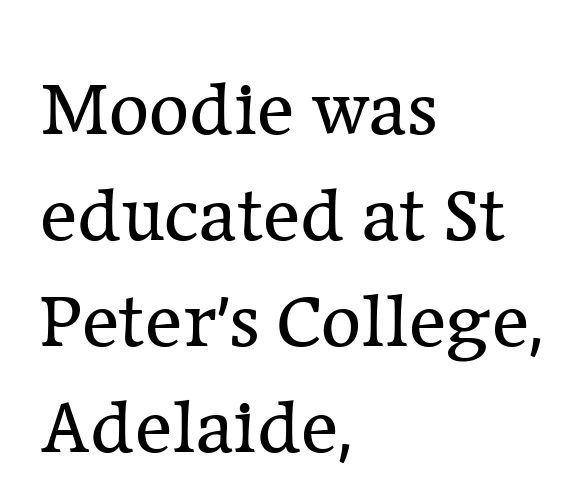
The image shows 78 px regular-weight serif type, upright; set left-aligned, normal line spacing (1.36x), normal letter spacing, not underlined; low stroke contrast and a medium x-height.
